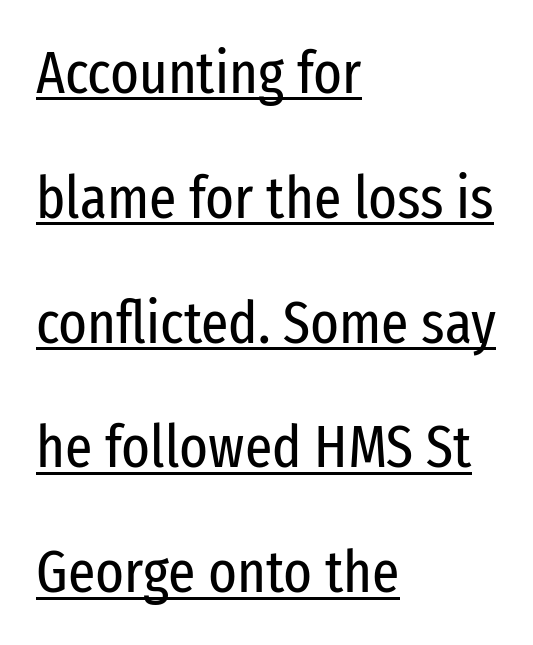
The image shows 60 px regular-weight, condensed sans-serif type, upright; set left-aligned, loose line spacing (2.08x), normal letter spacing, underlined; low stroke contrast and a medium x-height.
